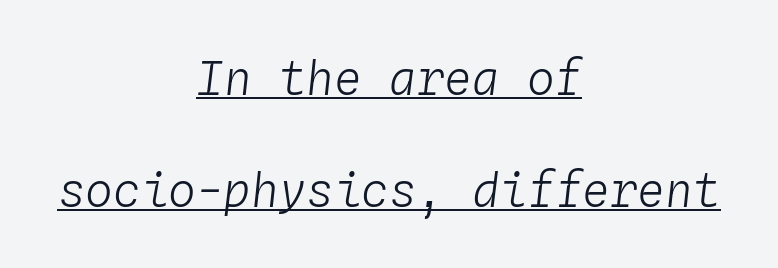
{"italic": "yes", "lean": "right", "slant_degrees": 4, "bold": "no", "weight": "light", "width": "normal", "stroke_contrast": "low", "x_height": "medium", "monospaced": "yes", "underline": "yes", "align": "center", "line_spacing": "loose", "line_spacing_ratio": 2.43, "letter_spacing": "normal", "letter_spacing_em": 0.0, "glyph_px": 46}
